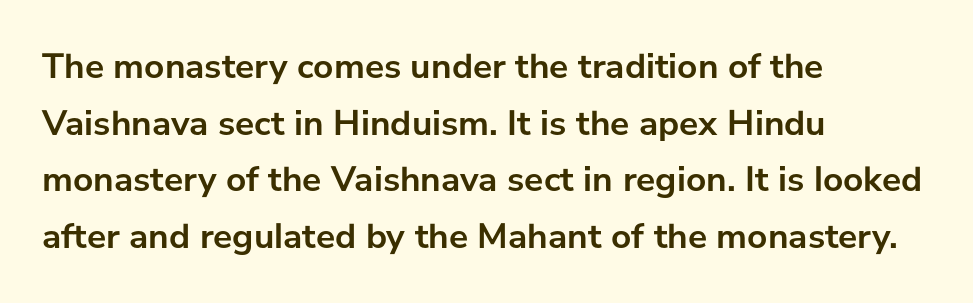
Q: Is the text bold? A: Yes.
Q: Is the text italic (slanted)? A: No, it is upright.
Q: Is the typeface a serif or a sans-serif typeface? A: Sans-serif.
Q: Is the text underlined? A: No.
Q: How is the paragraph aligned? A: Left-aligned.
Q: Is the spacing between letters normal or unusually wide? A: Normal.
Q: Is the spacing between lines tight, normal or loose? A: Normal.
Q: Width (condensed, normal, or wide)? A: Normal.
Q: Stroke contrast? A: Low.
Q: x-height? A: Medium.
Q: Monospaced? A: No.
